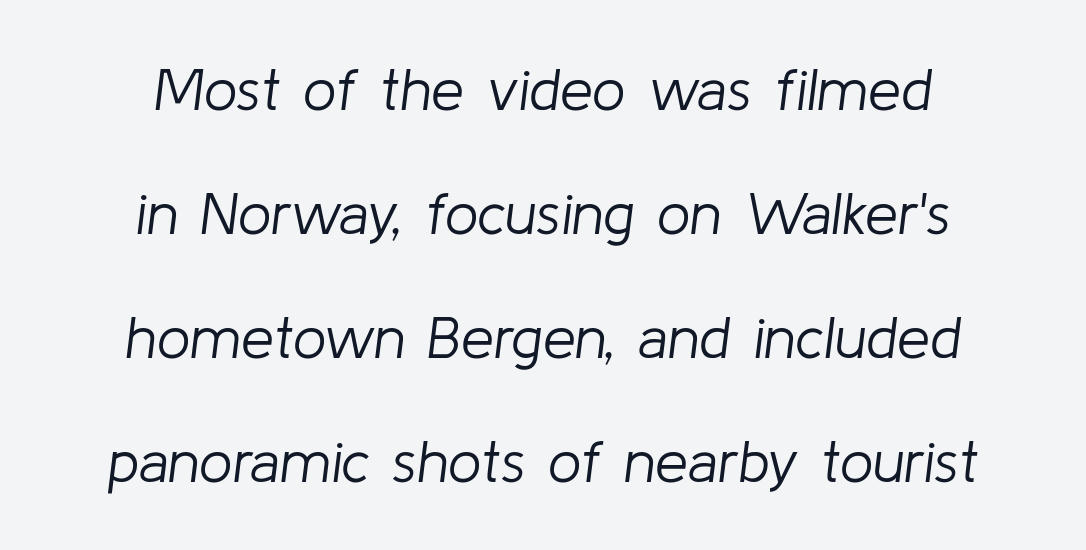
The image shows 59 px light type, italic (leaning right); set centered, loose line spacing (2.1x), normal letter spacing, not underlined; low stroke contrast and a medium x-height.
